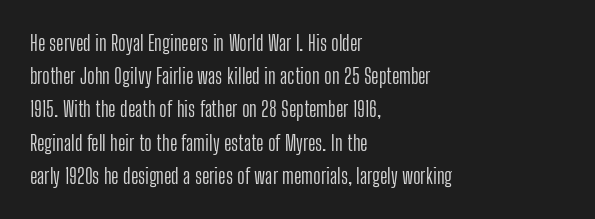
The face looks like a standard text weight, possibly lighter. Short and long lines alike share a common starting point at left. Vertically, the passage feels balanced, rows spaced as you'd expect. A bare baseline throughout the passage. Here the glyphs are tracked normally, forming tight word shapes.
